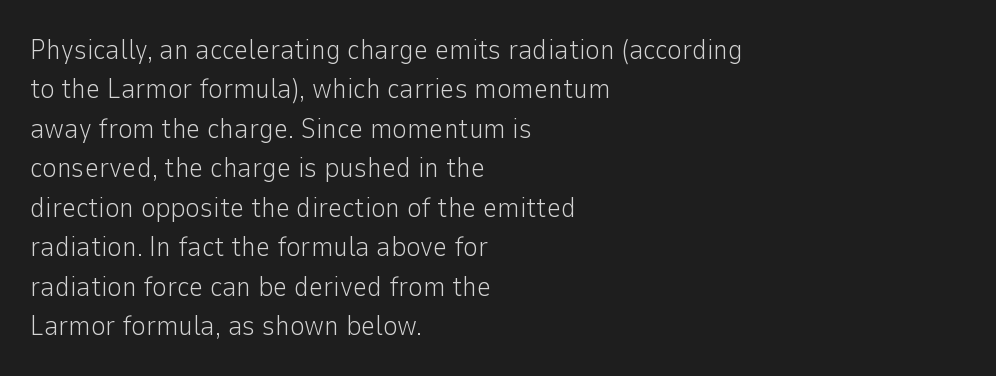
The image shows 28 px light sans-serif type, upright; set left-aligned, normal line spacing (1.41x), normal letter spacing, not underlined; low stroke contrast and a medium x-height.
